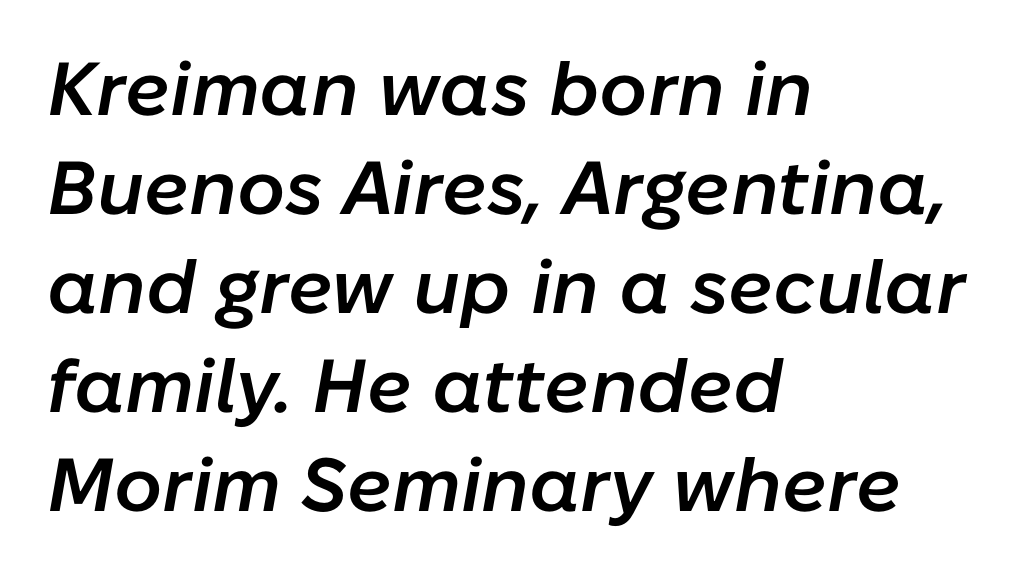
Q: Is the text bold? A: Semi-bold.
Q: Is the text italic (slanted)? A: Yes, it leans right by about 10 degrees.
Q: Is the text underlined? A: No.
Q: How is the paragraph aligned? A: Left-aligned.
Q: Is the spacing between letters normal or unusually wide? A: Normal.
Q: Is the spacing between lines tight, normal or loose? A: Normal.
Q: Width (condensed, normal, or wide)? A: Normal.
Q: Stroke contrast? A: Low.
Q: x-height? A: Medium.
Q: Monospaced? A: No.
